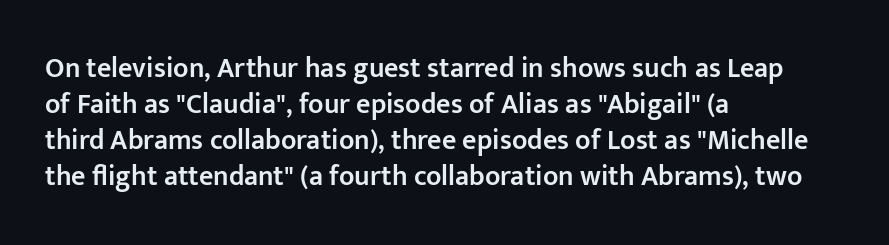
The image shows 28 px semibold sans-serif type, upright; set left-aligned, normal line spacing (1.28x), normal letter spacing, not underlined; low stroke contrast and a medium x-height.
